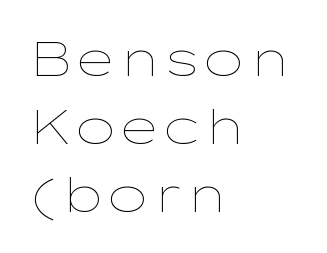
Q: Is the text bold? A: No.
Q: Is the text italic (slanted)? A: No, it is upright.
Q: Is the text underlined? A: No.
Q: How is the paragraph aligned? A: Left-aligned.
Q: Is the spacing between letters normal or unusually wide? A: Normal.
Q: Is the spacing between lines tight, normal or loose? A: Normal.
Q: Width (condensed, normal, or wide)? A: Wide.
Q: Stroke contrast? A: Low.
Q: x-height? A: Medium.
Q: Monospaced? A: No.
